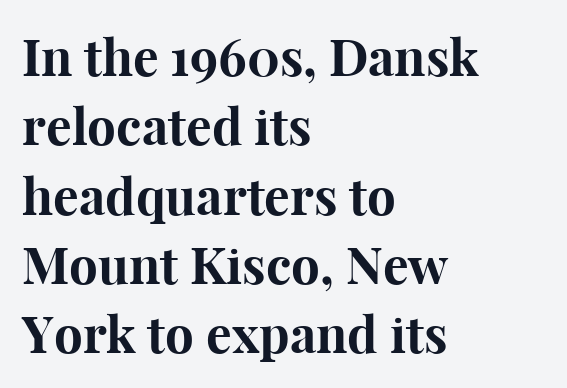
The image shows 51 px bold serif type, upright; set left-aligned, normal line spacing (1.36x), normal letter spacing, not underlined; high stroke contrast and a medium x-height.
